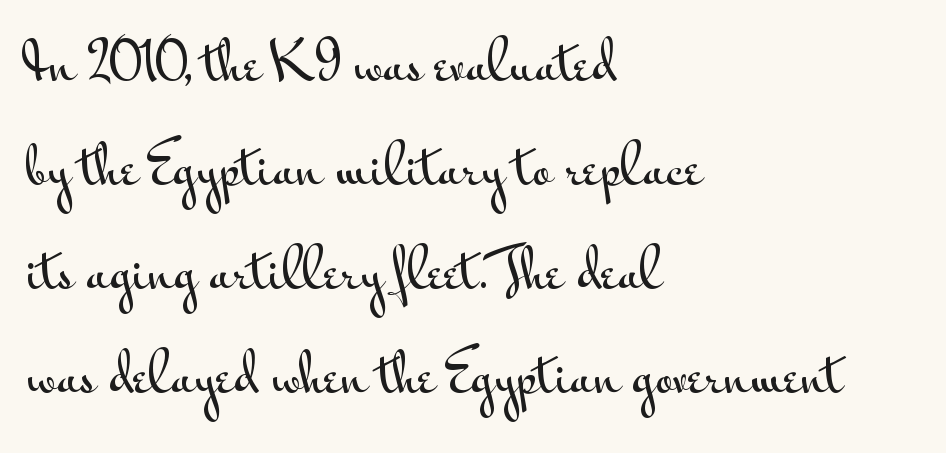
The image shows 51 px wide sans-serif type; set left-aligned, loose line spacing (2.04x), normal letter spacing, not underlined; medium stroke contrast and a small x-height.
